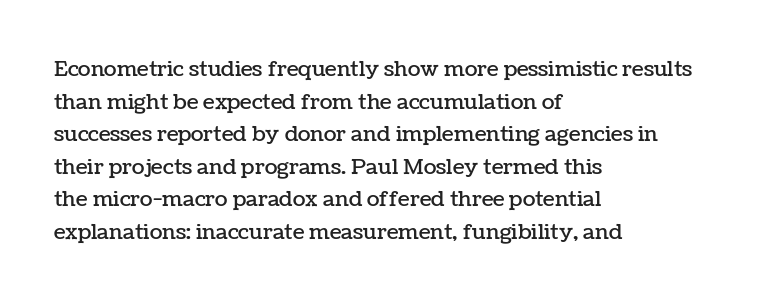
Q: Is the text italic (slanted)? A: No, it is upright.
Q: Is the text underlined? A: No.
Q: How is the paragraph aligned? A: Left-aligned.
Q: Is the spacing between letters normal or unusually wide? A: Normal.
Q: Is the spacing between lines tight, normal or loose? A: Normal.
